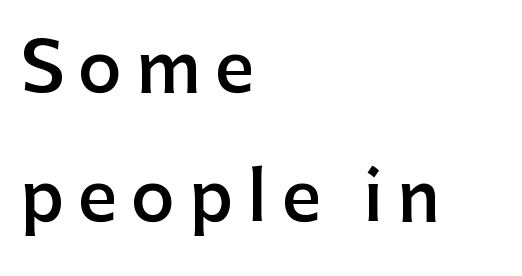
Posture: vertical. Set as a demibold, roughly 600 on the weight scale. Does extra space separate the letters? Yes, quite a lot of it. Serif or sans? Sans — the stroke terminals are bare.
